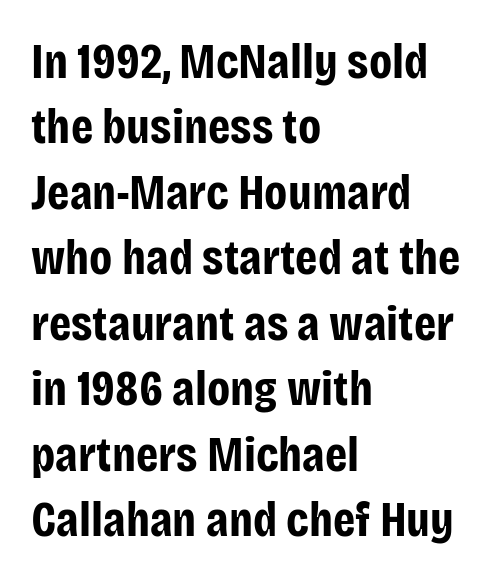
{"serif": "no", "italic": "no", "bold": "yes", "weight": "bold", "width": "condensed", "stroke_contrast": "low", "x_height": "large", "monospaced": "no", "underline": "no", "align": "left", "line_spacing": "normal", "line_spacing_ratio": 1.31, "letter_spacing": "normal", "letter_spacing_em": 0.0, "glyph_px": 50}
